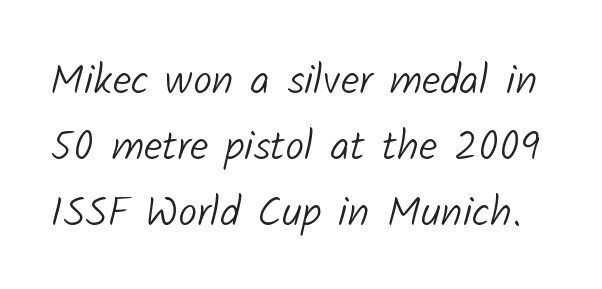
Think standard paragraph weight, or any step lighter than that. Serif or sans? Sans — the stroke terminals are bare. The foot of each line stays bare and open. Honestly, the row spacing looks completely unremarkable.
